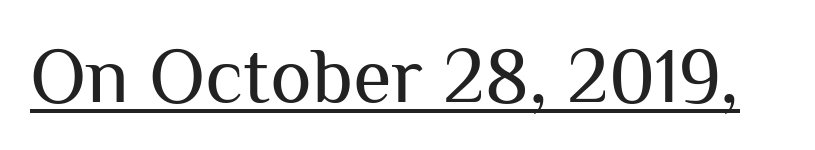
Q: Is the text bold? A: No.
Q: Is the text italic (slanted)? A: No, it is upright.
Q: Is the typeface a serif or a sans-serif typeface? A: Sans-serif.
Q: Is the text underlined? A: Yes.
Q: Is the spacing between letters normal or unusually wide? A: Normal.
Q: Width (condensed, normal, or wide)? A: Normal.
Q: Stroke contrast? A: Medium.
Q: x-height? A: Medium.
Q: Monospaced? A: No.
